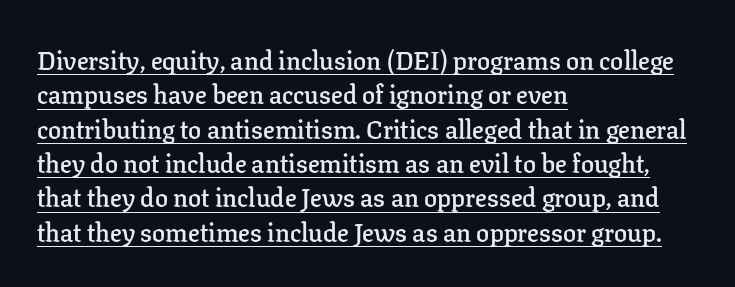
The image shows 26 px text type, upright; set left-aligned, normal line spacing (1.32x), normal letter spacing, underlined.
